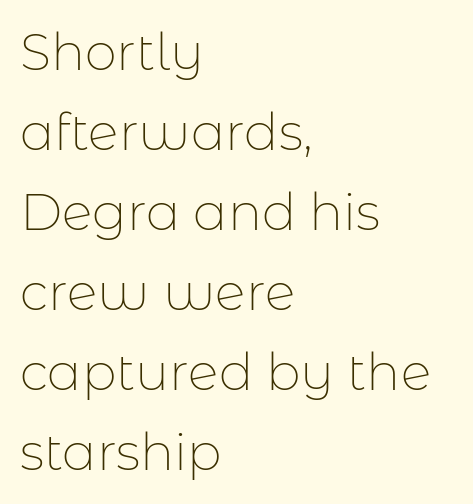
Q: Is the text bold? A: No.
Q: Is the text italic (slanted)? A: No, it is upright.
Q: Is the typeface a serif or a sans-serif typeface? A: Sans-serif.
Q: Is the text underlined? A: No.
Q: How is the paragraph aligned? A: Left-aligned.
Q: Is the spacing between letters normal or unusually wide? A: Normal.
Q: Is the spacing between lines tight, normal or loose? A: Normal.
Q: Width (condensed, normal, or wide)? A: Normal.
Q: Stroke contrast? A: Low.
Q: x-height? A: Medium.
Q: Monospaced? A: No.
